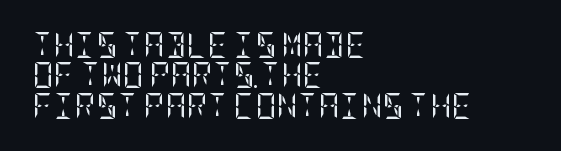
Do the letters lean? They stand straight. Does the copy run flush right? No — it runs flush left. The cut favours lightness, reaching ordinary text weight at its darkest. The horizontal fit of the characters is conventional and even. Check under the words: just untouched page.
